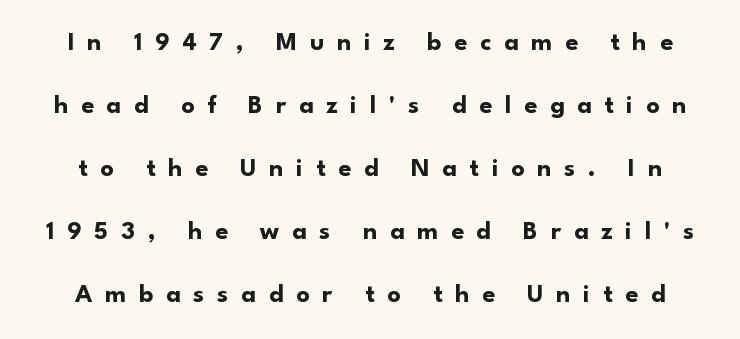
The image shows 26 px bold type, upright; set loose line spacing (2.42x), unusually wide letter spacing (+0.49 em), not underlined.
